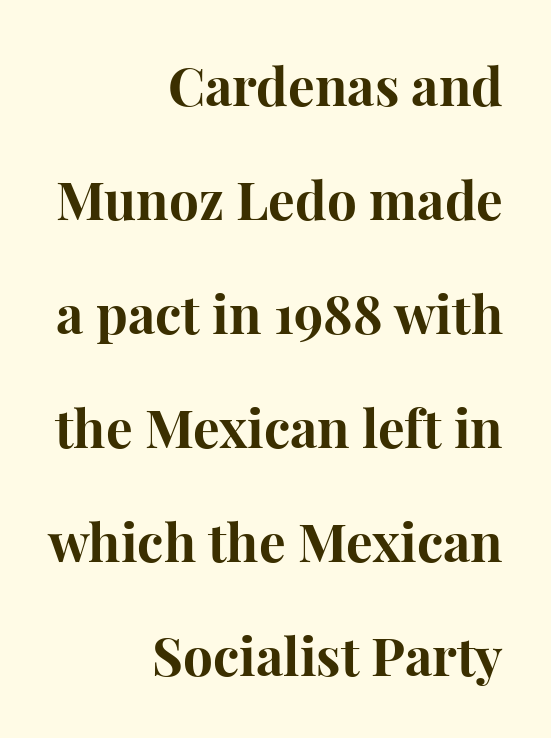
Teacher's note: observe the even right margin — that is flush-right alignment. Is this a fixed-width face? No — the glyphs have proportional, varying widths. In terms of letterspacing, this is plain default setting. Each row of text sits above clean, open space.
